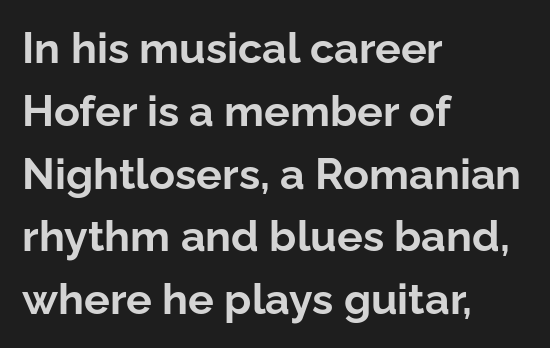
Q: Is the text bold? A: Yes.
Q: Is the text italic (slanted)? A: No, it is upright.
Q: Is the typeface a serif or a sans-serif typeface? A: Sans-serif.
Q: Is the text underlined? A: No.
Q: How is the paragraph aligned? A: Left-aligned.
Q: Is the spacing between letters normal or unusually wide? A: Normal.
Q: Is the spacing between lines tight, normal or loose? A: Normal.
Q: Width (condensed, normal, or wide)? A: Normal.
Q: Stroke contrast? A: Low.
Q: x-height? A: Medium.
Q: Monospaced? A: No.
